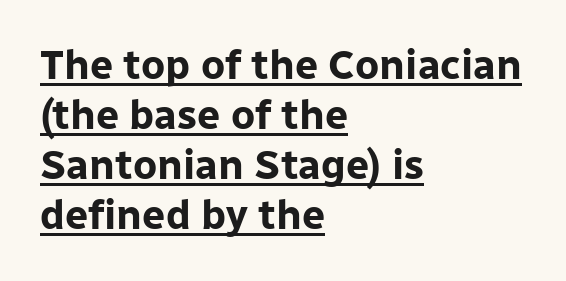
Characters remain perfectly vertical along every line. Underlined type. There is no visible air inserted between adjacent glyphs. A classic flush-left, rag-right setting is used for this passage. You could not count columns in this text — the font is proportionally spaced. Nope, no serifs anywhere on these letters.
